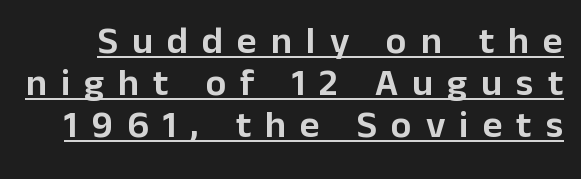
Q: Is the text italic (slanted)? A: No, it is upright.
Q: Is the typeface a serif or a sans-serif typeface? A: Sans-serif.
Q: Is the text underlined? A: Yes.
Q: Is the spacing between letters normal or unusually wide? A: Unusually wide.
Q: Is the spacing between lines tight, normal or loose? A: Tight.
Q: Width (condensed, normal, or wide)? A: Normal.
Q: Stroke contrast? A: Low.
Q: x-height? A: Medium.
Q: Monospaced? A: No.
